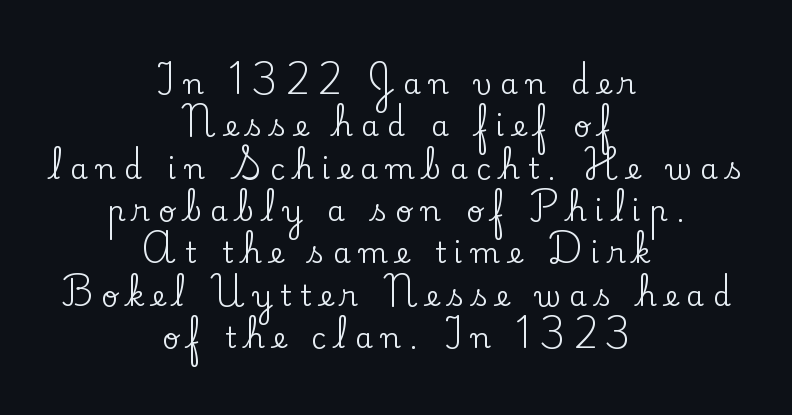
The image shows 29 px serif type, upright; set centered, normal line spacing (1.46x), unusually wide letter spacing (+0.29 em), not underlined; low stroke contrast and a small x-height.
